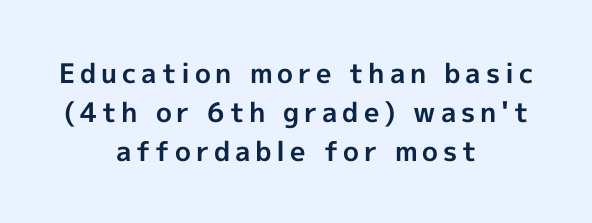
{"italic": "no", "bold": "yes", "underline": "no", "align": "center", "line_spacing": "normal", "line_spacing_ratio": 1.44, "glyph_px": 27}
